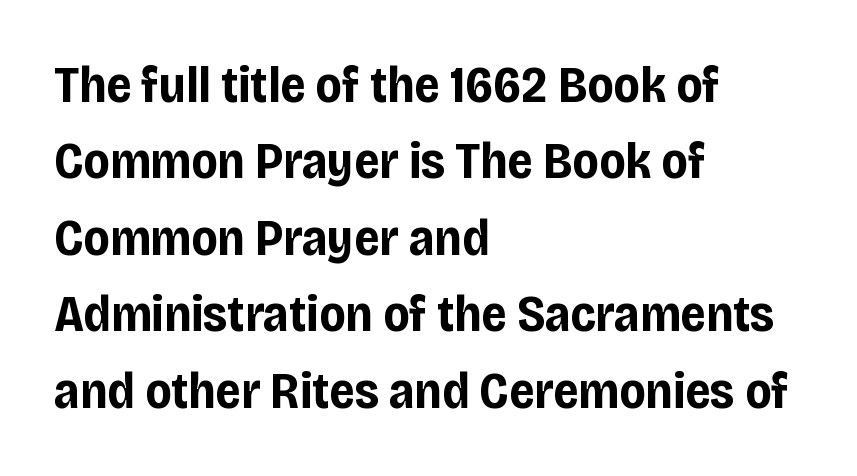
{"serif": "no", "italic": "no", "bold": "yes", "weight": "bold", "width": "condensed", "stroke_contrast": "low", "x_height": "large", "monospaced": "no", "underline": "no", "align": "left", "line_spacing": "normal", "line_spacing_ratio": 1.5, "letter_spacing": "normal", "letter_spacing_em": 0.0, "glyph_px": 51}
